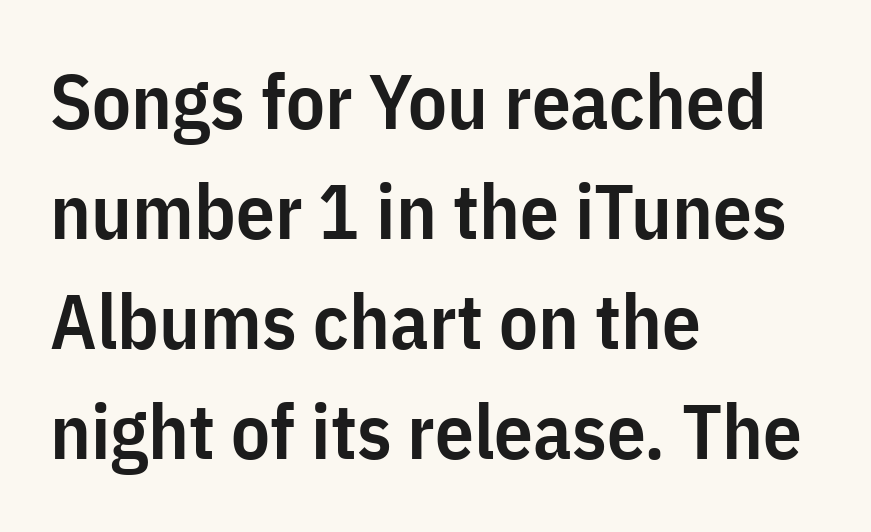
Q: Is the text bold? A: Semi-bold.
Q: Is the text italic (slanted)? A: No, it is upright.
Q: Is the typeface a serif or a sans-serif typeface? A: Sans-serif.
Q: Is the text underlined? A: No.
Q: How is the paragraph aligned? A: Left-aligned.
Q: Is the spacing between letters normal or unusually wide? A: Normal.
Q: Is the spacing between lines tight, normal or loose? A: Normal.
Q: Width (condensed, normal, or wide)? A: Condensed.
Q: Stroke contrast? A: Low.
Q: x-height? A: Medium.
Q: Monospaced? A: No.
